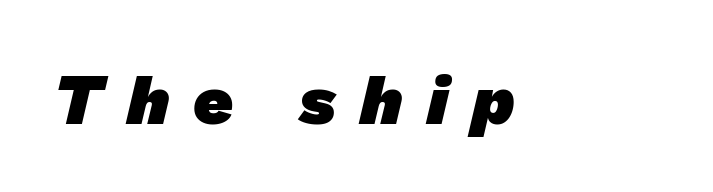
{"serif": "no", "bold": "yes", "weight": "heavy", "width": "normal", "stroke_contrast": "low", "x_height": "medium", "monospaced": "no", "underline": "no", "letter_spacing": "wide", "letter_spacing_em": 0.35, "glyph_px": 69}
